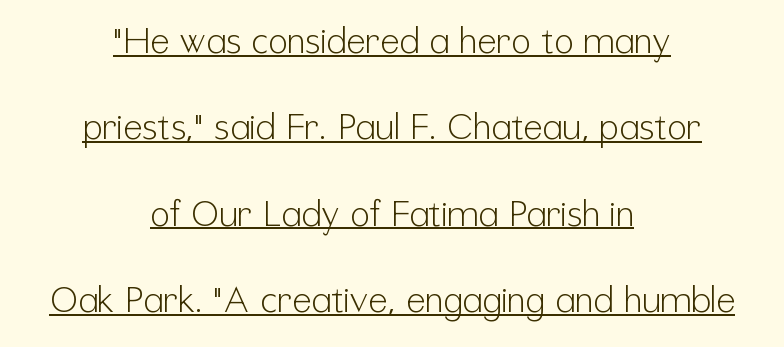
The image shows 36 px light, condensed sans-serif type, upright; set centered, loose line spacing (2.4x), normal letter spacing, underlined; low stroke contrast and a medium x-height.
